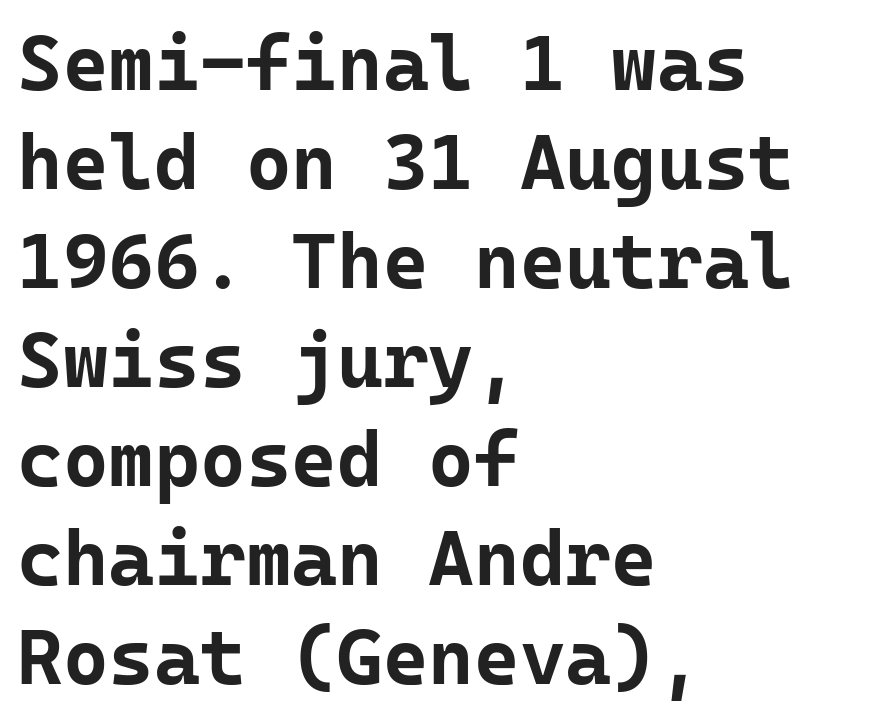
Q: Is the text bold? A: Yes.
Q: Is the text italic (slanted)? A: No, it is upright.
Q: Is the typeface a serif or a sans-serif typeface? A: Sans-serif.
Q: Is the text underlined? A: No.
Q: How is the paragraph aligned? A: Left-aligned.
Q: Is the spacing between letters normal or unusually wide? A: Normal.
Q: Is the spacing between lines tight, normal or loose? A: Normal.
Q: Width (condensed, normal, or wide)? A: Normal.
Q: Stroke contrast? A: Low.
Q: x-height? A: Medium.
Q: Monospaced? A: Yes.
